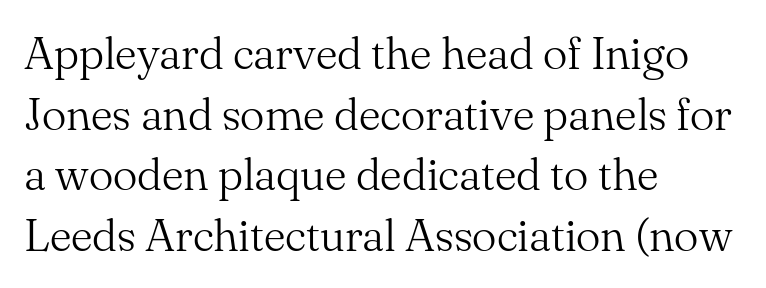
{"serif": "yes", "italic": "no", "bold": "no", "weight": "light", "width": "normal", "stroke_contrast": "medium", "x_height": "small", "monospaced": "no", "underline": "no", "align": "left", "line_spacing": "normal", "line_spacing_ratio": 1.32, "letter_spacing": "normal", "letter_spacing_em": 0.0, "glyph_px": 46}
